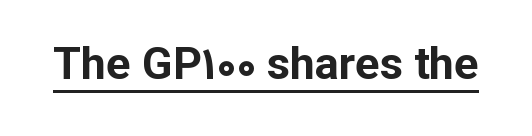
Q: Is the text bold? A: Yes.
Q: Is the text italic (slanted)? A: No, it is upright.
Q: Is the typeface a serif or a sans-serif typeface? A: Sans-serif.
Q: Is the text underlined? A: Yes.
Q: Is the spacing between letters normal or unusually wide? A: Normal.
Q: Width (condensed, normal, or wide)? A: Normal.
Q: Stroke contrast? A: Low.
Q: x-height? A: Medium.
Q: Monospaced? A: No.
